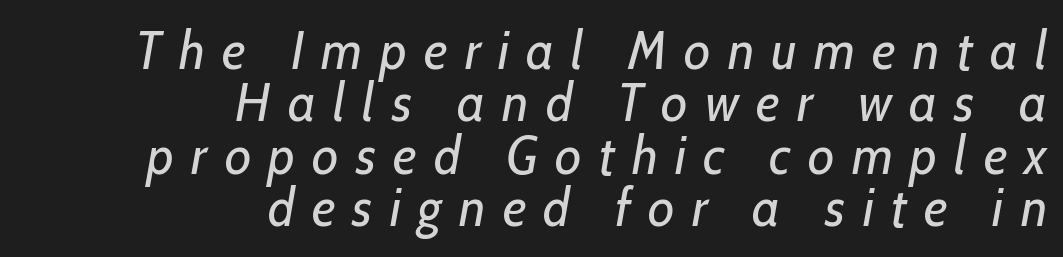
Q: Is the text bold? A: No.
Q: Is the text italic (slanted)? A: Yes, it leans right by about 10 degrees.
Q: Is the text underlined? A: No.
Q: How is the paragraph aligned? A: Right-aligned.
Q: Is the spacing between letters normal or unusually wide? A: Unusually wide.
Q: Is the spacing between lines tight, normal or loose? A: Tight.
Q: Width (condensed, normal, or wide)? A: Condensed.
Q: Stroke contrast? A: Low.
Q: x-height? A: Medium.
Q: Monospaced? A: No.
